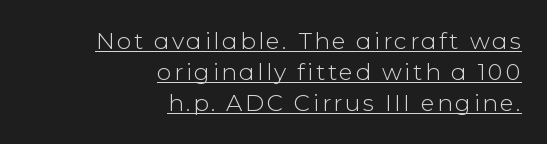
{"italic": "no", "bold": "no", "underline": "yes", "align": "right", "line_spacing": "normal", "line_spacing_ratio": 1.35, "glyph_px": 23}
